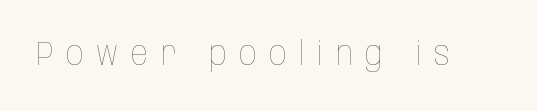
Q: Is the text bold? A: No.
Q: Is the text italic (slanted)? A: No, it is upright.
Q: Is the text underlined? A: No.
Q: Is the spacing between letters normal or unusually wide? A: Unusually wide.
Q: Width (condensed, normal, or wide)? A: Condensed.
Q: Stroke contrast? A: Low.
Q: x-height? A: Large.
Q: Monospaced? A: No.
